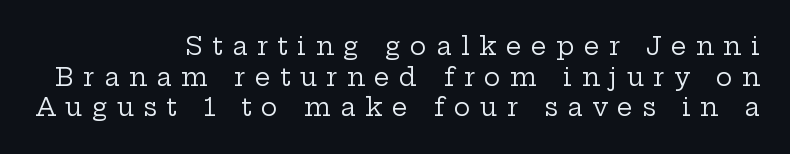
Q: Is the text bold? A: No.
Q: Is the text italic (slanted)? A: No, it is upright.
Q: Is the text underlined? A: No.
Q: How is the paragraph aligned? A: Right-aligned.
Q: Is the spacing between letters normal or unusually wide? A: Unusually wide.
